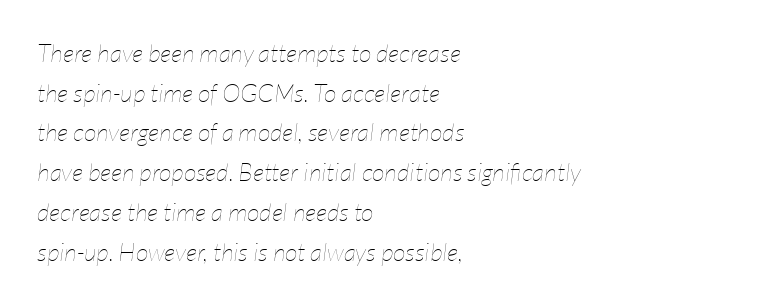
{"italic": "yes", "lean": "right", "slant_degrees": 7, "bold": "no", "underline": "no", "align": "left", "line_spacing": "normal", "line_spacing_ratio": 1.59, "letter_spacing": "normal", "letter_spacing_em": 0.0, "glyph_px": 25}
